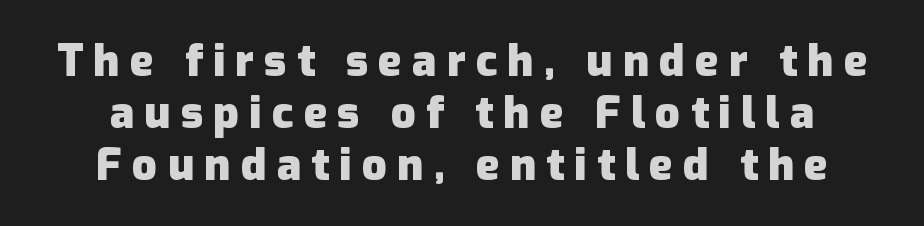
{"serif": "no", "italic": "no", "bold": "yes", "weight": "heavy", "width": "normal", "stroke_contrast": "low", "x_height": "medium", "monospaced": "no", "underline": "no", "align": "center", "line_spacing_ratio": 1.18, "letter_spacing": "wide", "letter_spacing_em": 0.23, "glyph_px": 44}
